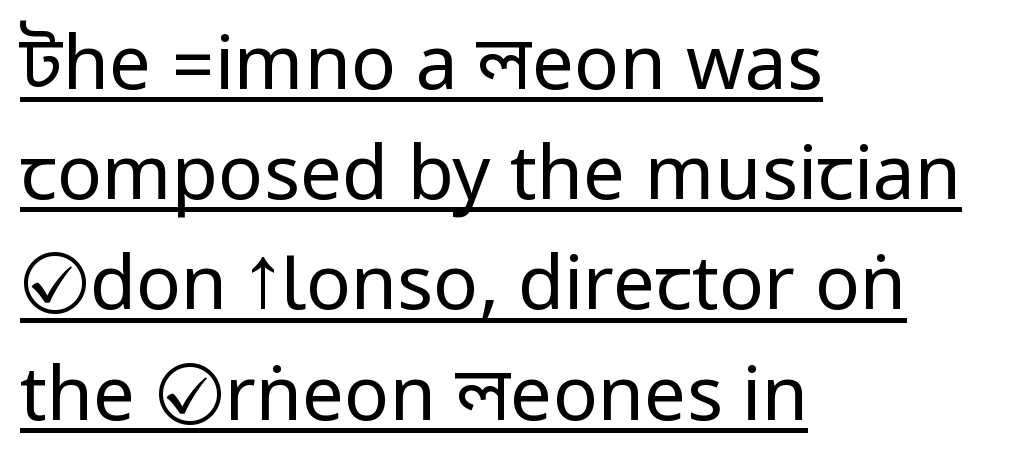
Q: Is the text bold? A: No.
Q: Is the text italic (slanted)? A: No, it is upright.
Q: Is the typeface a serif or a sans-serif typeface? A: Sans-serif.
Q: Is the text underlined? A: Yes.
Q: How is the paragraph aligned? A: Left-aligned.
Q: Is the spacing between letters normal or unusually wide? A: Normal.
Q: Is the spacing between lines tight, normal or loose? A: Normal.
Q: Width (condensed, normal, or wide)? A: Condensed.
Q: Stroke contrast? A: Low.
